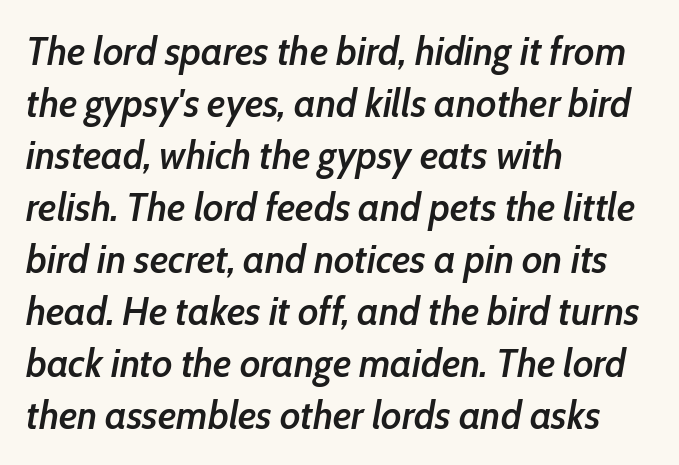
{"italic": "yes", "lean": "right", "slant_degrees": 10, "bold": "semi", "weight": "semibold", "width": "condensed", "stroke_contrast": "low", "x_height": "medium", "monospaced": "no", "underline": "no", "align": "left", "line_spacing": "normal", "line_spacing_ratio": 1.3, "letter_spacing": "normal", "letter_spacing_em": 0.0, "glyph_px": 40}
